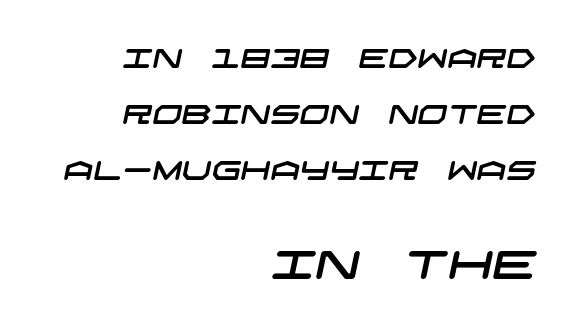
{"serif": "no", "width": "wide", "stroke_contrast": "low", "x_height": "large", "underline": "no", "align": "right", "line_spacing": "loose", "line_spacing_ratio": 2.15, "letter_spacing": "normal", "letter_spacing_em": 0.0, "larger_block": "second", "size_ratio": 1.5, "glyph_px": 39}
